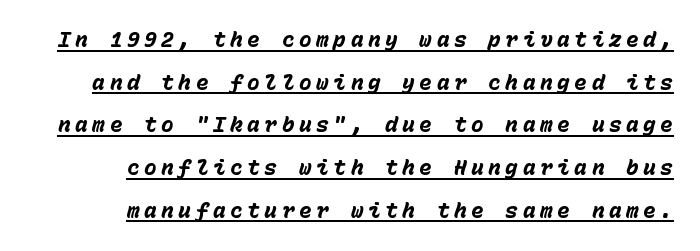
Q: Is the text bold? A: Yes.
Q: Is the text italic (slanted)? A: Yes, it leans right by about 15 degrees.
Q: Is the text underlined? A: Yes.
Q: How is the paragraph aligned? A: Right-aligned.
Q: Is the spacing between letters normal or unusually wide? A: Unusually wide.
Q: Is the spacing between lines tight, normal or loose? A: Loose.
